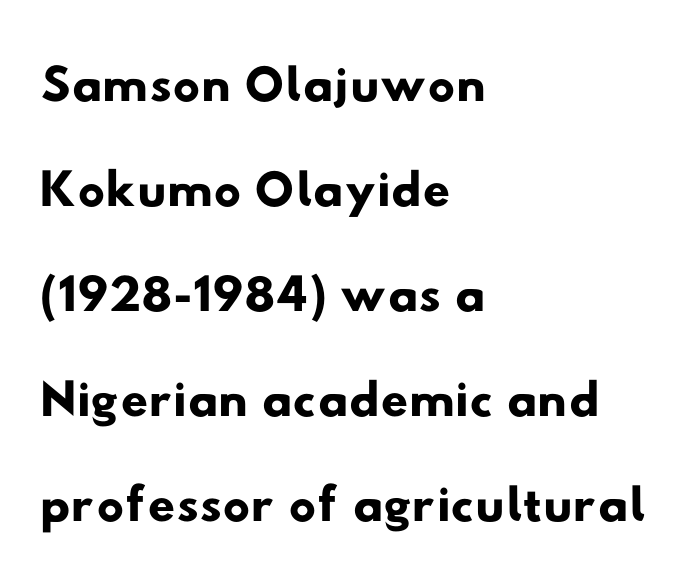
{"serif": "no", "width": "wide", "stroke_contrast": "low", "x_height": "small", "monospaced": "no", "underline": "no", "align": "left", "line_spacing": "normal", "line_spacing_ratio": 1.38, "letter_spacing": "normal", "letter_spacing_em": 0.0, "glyph_px": 76}
